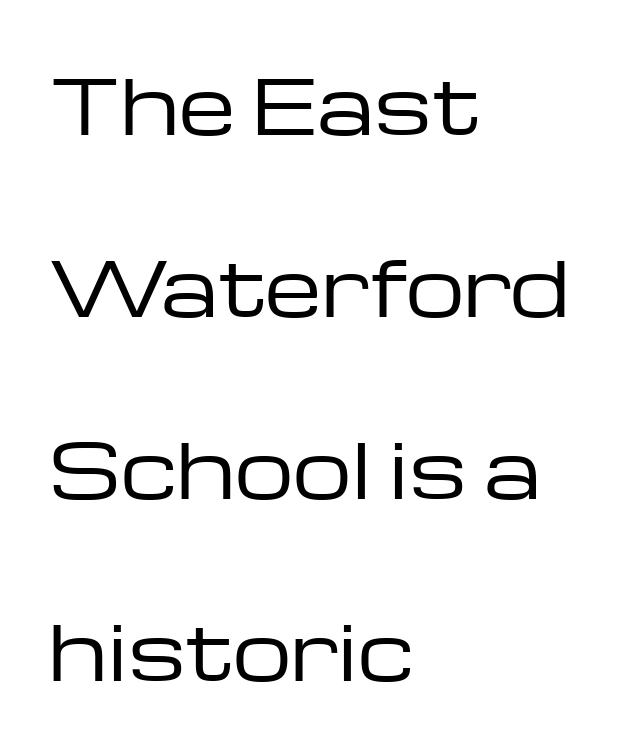
The image shows 74 px regular-weight, wide sans-serif type, upright; set left-aligned, loose line spacing (2.46x), normal letter spacing, not underlined; low stroke contrast and a medium x-height.
